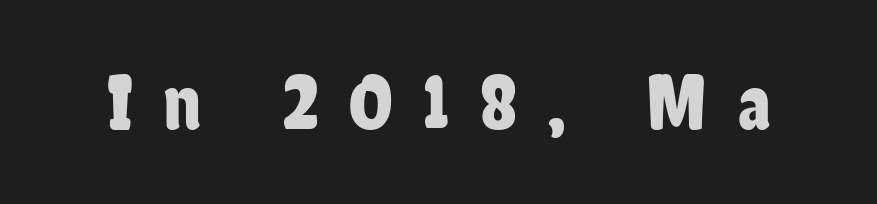
{"serif": "no", "italic": "no", "width": "condensed", "stroke_contrast": "low", "x_height": "medium", "monospaced": "no", "underline": "no", "letter_spacing": "wide", "letter_spacing_em": 0.4, "glyph_px": 79}
